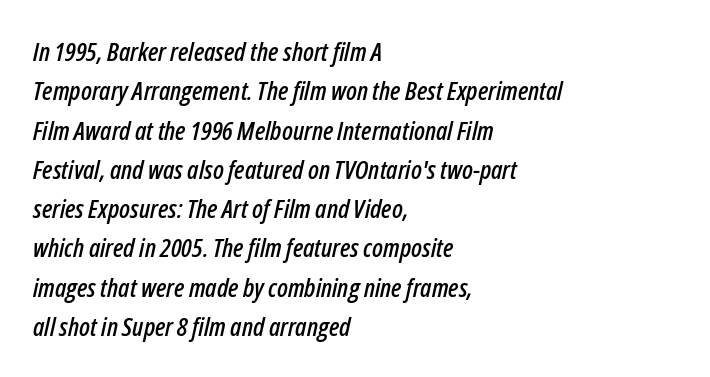
The image shows 26 px text type, italic (leaning right); set left-aligned, normal line spacing (1.51x), normal letter spacing, not underlined.
